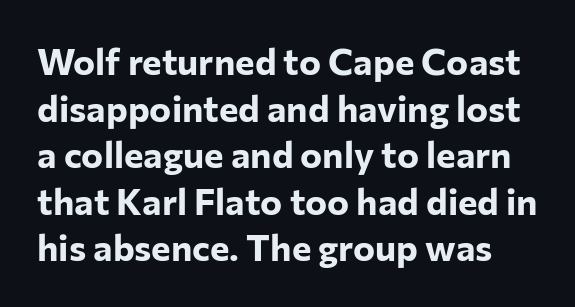
The image shows 37 px bold sans-serif type, upright; set normal line spacing (1.26x), normal letter spacing, not underlined; low stroke contrast and a medium x-height.
